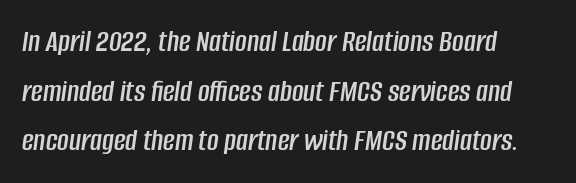
{"italic": "yes", "lean": "right", "slant_degrees": 8, "width": "condensed", "stroke_contrast": "low", "x_height": "large", "monospaced": "no", "underline": "no", "align": "left", "line_spacing": "normal", "line_spacing_ratio": 1.55, "letter_spacing": "normal", "letter_spacing_em": 0.0, "glyph_px": 32}
